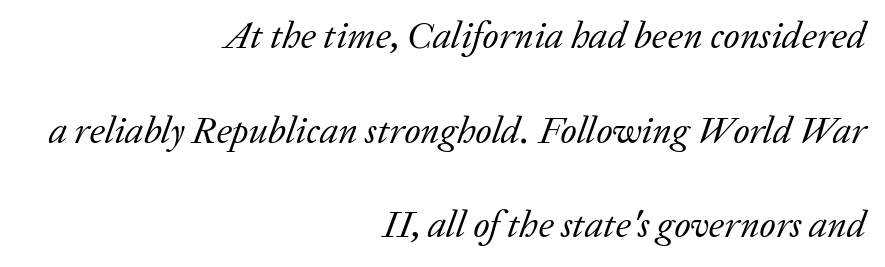
All the whitespace from short lines collects on the left. Glance below the letters and you will spot only blank space. Style check: oblique. Do the characters align in a grid? No, the font is proportional. The typeface has the unassuming heft of standard copy or less. The face used here is seriffed, in the tradition of book romans.
